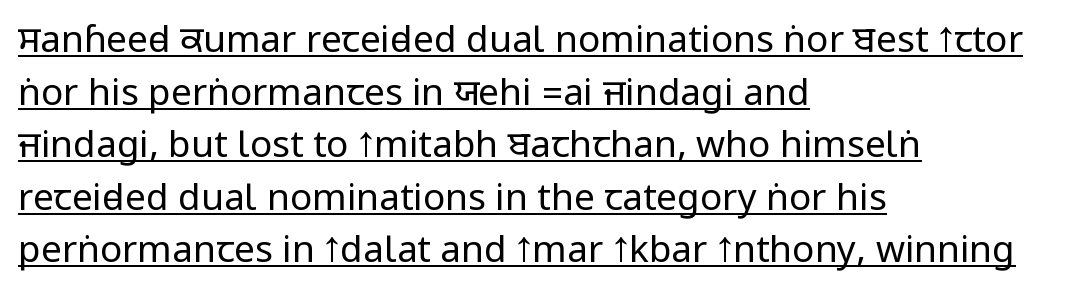
Q: Is the text bold? A: No.
Q: Is the text italic (slanted)? A: No, it is upright.
Q: Is the typeface a serif or a sans-serif typeface? A: Sans-serif.
Q: Is the text underlined? A: Yes.
Q: How is the paragraph aligned? A: Left-aligned.
Q: Is the spacing between letters normal or unusually wide? A: Normal.
Q: Is the spacing between lines tight, normal or loose? A: Normal.
Q: Width (condensed, normal, or wide)? A: Condensed.
Q: Stroke contrast? A: Low.
